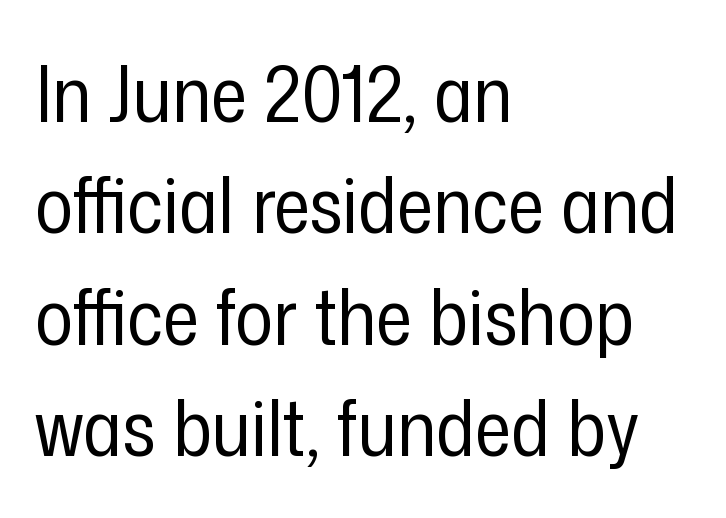
Q: Is the text bold? A: No.
Q: Is the text italic (slanted)? A: No, it is upright.
Q: Is the typeface a serif or a sans-serif typeface? A: Sans-serif.
Q: Is the text underlined? A: No.
Q: How is the paragraph aligned? A: Left-aligned.
Q: Is the spacing between letters normal or unusually wide? A: Normal.
Q: Is the spacing between lines tight, normal or loose? A: Normal.
Q: Width (condensed, normal, or wide)? A: Condensed.
Q: Stroke contrast? A: Low.
Q: x-height? A: Medium.
Q: Monospaced? A: No.
